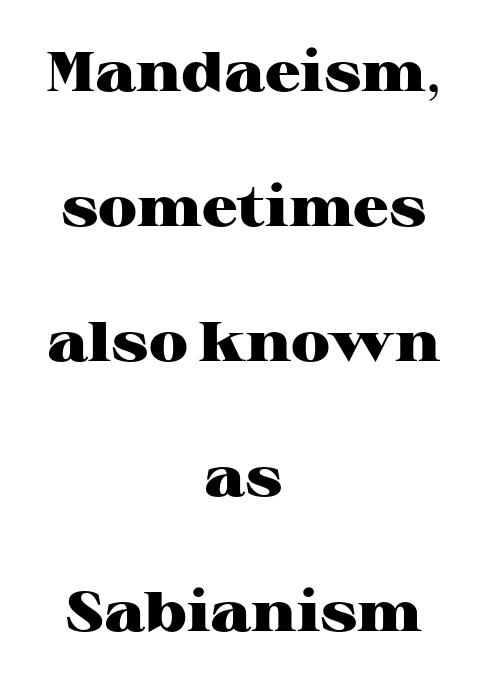
Q: Is the text bold? A: Yes.
Q: Is the text italic (slanted)? A: No, it is upright.
Q: Is the typeface a serif or a sans-serif typeface? A: Serif.
Q: Is the text underlined? A: No.
Q: How is the paragraph aligned? A: Centered.
Q: Is the spacing between letters normal or unusually wide? A: Normal.
Q: Is the spacing between lines tight, normal or loose? A: Loose.
Q: Width (condensed, normal, or wide)? A: Wide.
Q: Stroke contrast? A: High.
Q: x-height? A: Medium.
Q: Monospaced? A: No.
